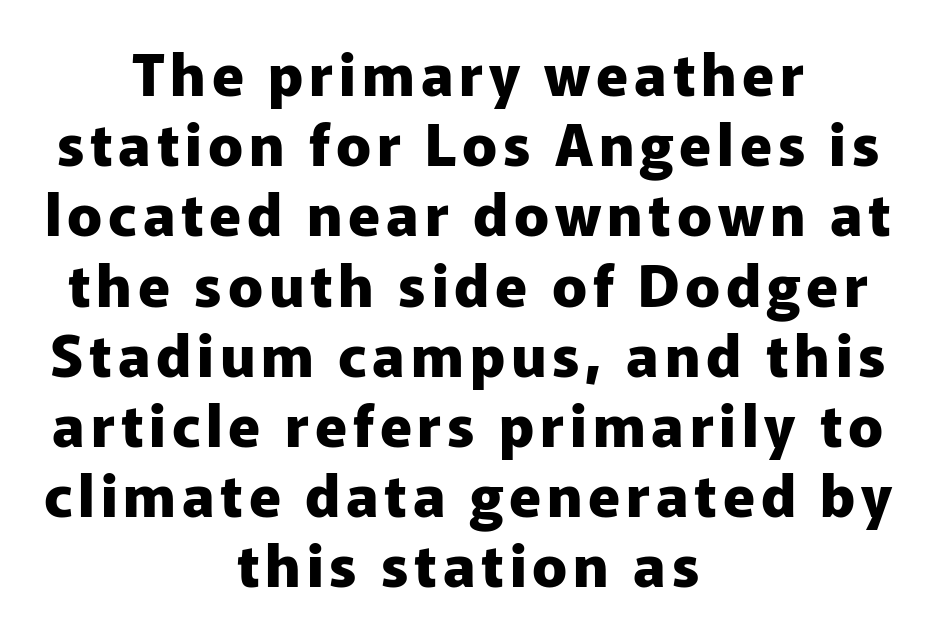
The image shows 58 px heavy sans-serif type, upright; set centered, line spacing 1.21x, not underlined; low stroke contrast and a medium x-height.
